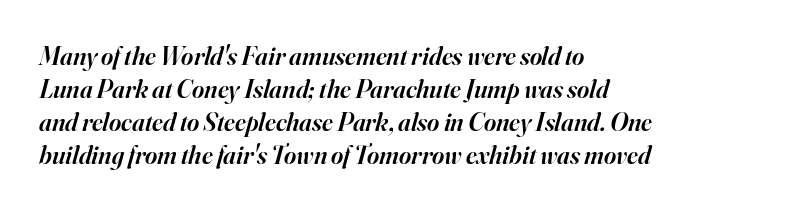
Summary of vertical rhythm: regular, with standard interline spacing. Stems and bowls a touch heavier than normal — semibold. The typesetter chose a ragged-right arrangement here. Honestly, there is no underline to notice here at all.
